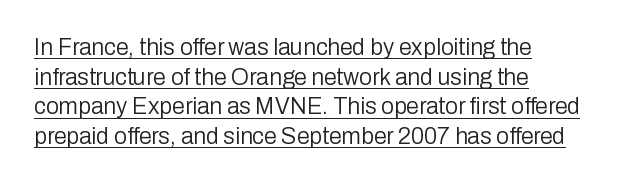
{"italic": "no", "bold": "no", "underline": "yes", "align": "left", "line_spacing": "normal", "line_spacing_ratio": 1.29, "letter_spacing": "normal", "letter_spacing_em": 0.0, "glyph_px": 23}
